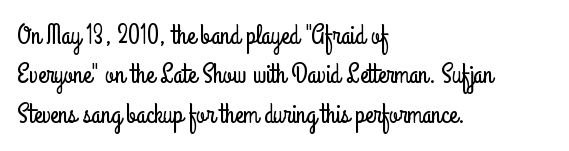
Q: Is the text underlined? A: No.
Q: How is the paragraph aligned? A: Left-aligned.
Q: Is the spacing between letters normal or unusually wide? A: Normal.
Q: Is the spacing between lines tight, normal or loose? A: Normal.
